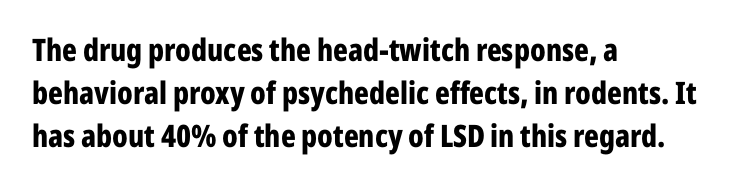
Short and long lines alike share a common starting point at left. The passage shown is typed in a proportional face where columns would drift. The rendering shows plain stroke endings on the letterforms — a sans-serif design. Between one letter and the next there's only the usual sliver of space.
